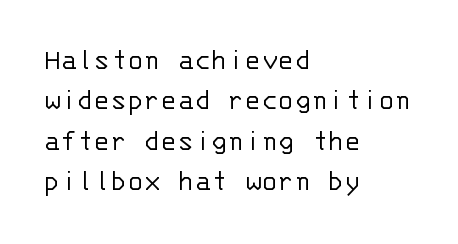
{"serif": "no", "italic": "no", "bold": "no", "weight": "light", "width": "normal", "stroke_contrast": "low", "x_height": "large", "monospaced": "yes", "underline": "no", "align": "left", "line_spacing": "normal", "line_spacing_ratio": 1.3, "letter_spacing": "normal", "letter_spacing_em": 0.0, "glyph_px": 31}
